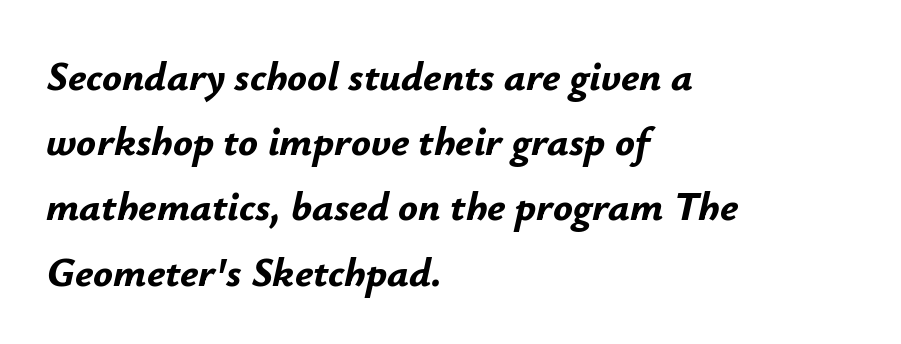
Q: Is the text bold? A: Yes.
Q: Is the text italic (slanted)? A: Yes, it leans right by about 12 degrees.
Q: Is the text underlined? A: No.
Q: How is the paragraph aligned? A: Left-aligned.
Q: Is the spacing between letters normal or unusually wide? A: Normal.
Q: Is the spacing between lines tight, normal or loose? A: Normal.
Q: Width (condensed, normal, or wide)? A: Normal.
Q: Stroke contrast? A: Low.
Q: x-height? A: Small.
Q: Monospaced? A: No.
